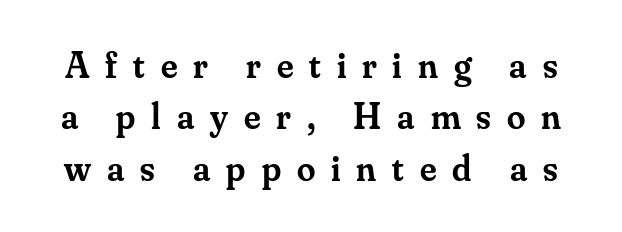
The image shows 37 px semibold serif type, upright; set normal line spacing (1.39x), unusually wide letter spacing (+0.43 em), not underlined; medium stroke contrast and a small x-height.
